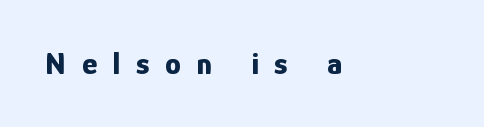
{"serif": "no", "italic": "no", "bold": "yes", "weight": "bold", "width": "condensed", "stroke_contrast": "low", "x_height": "medium", "monospaced": "no", "underline": "no", "letter_spacing": "wide", "letter_spacing_em": 0.5, "glyph_px": 32}
